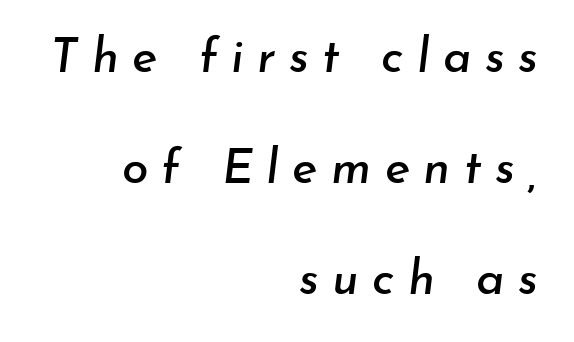
{"italic": "yes", "lean": "right", "slant_degrees": 7, "width": "normal", "stroke_contrast": "low", "x_height": "small", "monospaced": "no", "underline": "no", "align": "right", "line_spacing": "loose", "line_spacing_ratio": 2.31, "letter_spacing": "wide", "letter_spacing_em": 0.28, "glyph_px": 48}
